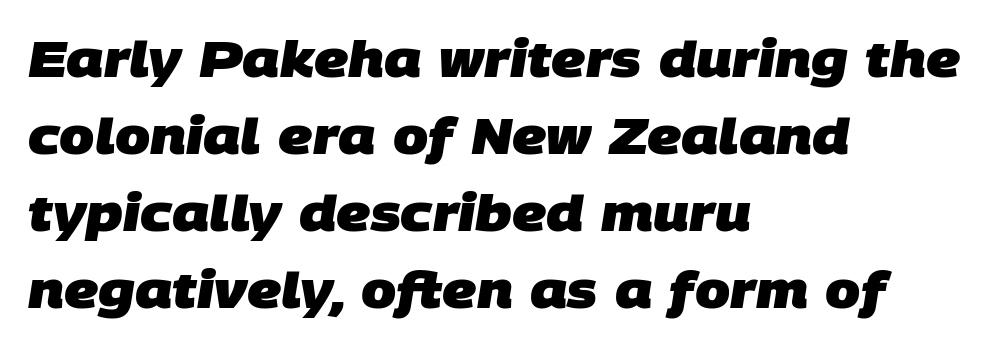
Q: Is the text bold? A: Yes.
Q: Is the typeface a serif or a sans-serif typeface? A: Sans-serif.
Q: Is the text underlined? A: No.
Q: How is the paragraph aligned? A: Left-aligned.
Q: Is the spacing between letters normal or unusually wide? A: Normal.
Q: Is the spacing between lines tight, normal or loose? A: Normal.
Q: Width (condensed, normal, or wide)? A: Normal.
Q: Stroke contrast? A: Low.
Q: x-height? A: Large.
Q: Monospaced? A: No.
